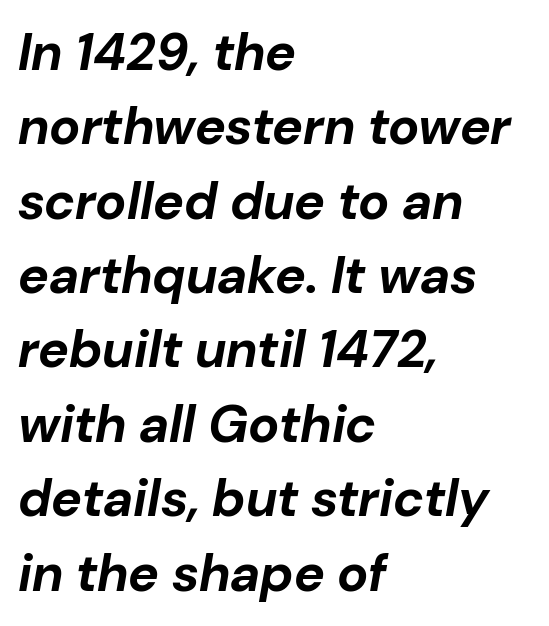
The space directly below the letters is spotless. The rendering uses a bold face; every stroke is thick and dark. One glance says typical: line gaps are just what's usual. Between one letter and the next there's only the usual sliver of space.
